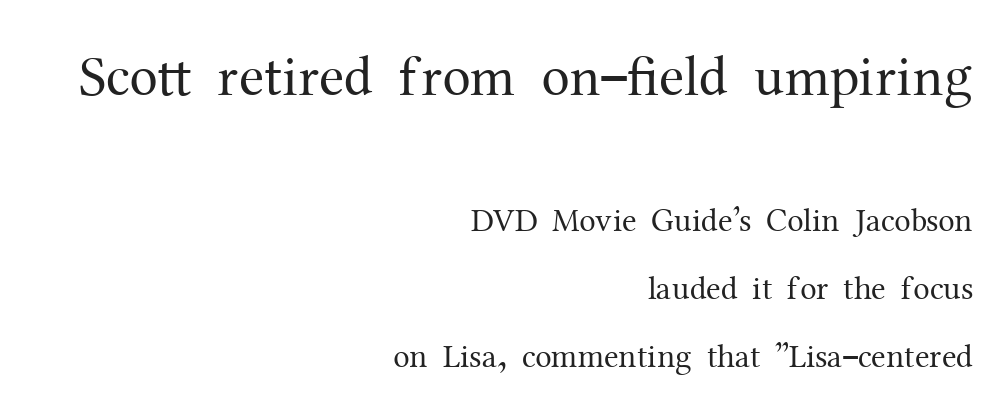
The image shows 57 px regular-weight serif type, upright; set right-aligned, loose line spacing (2.06x), normal letter spacing, not underlined; the first (top) block is 1.73x larger; medium stroke contrast and a medium x-height.
